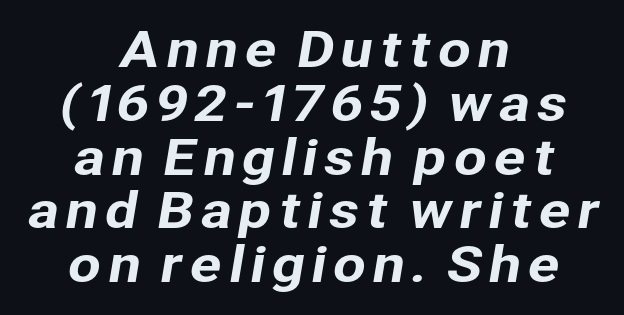
The image shows 48 px sans-serif type; set centered, tight line spacing (1.12x), not underlined; low stroke contrast and a medium x-height.
